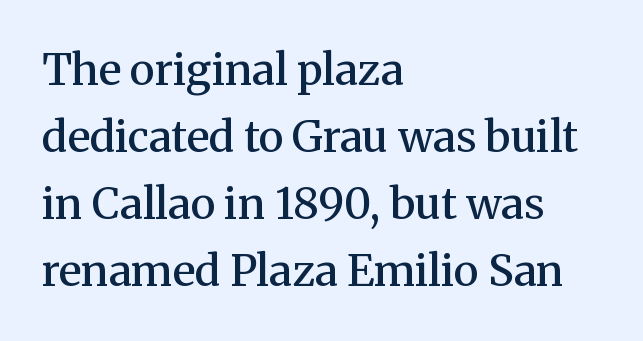
The image shows 43 px semibold serif type, upright; set left-aligned, normal line spacing (1.56x), normal letter spacing, not underlined; medium stroke contrast and a medium x-height.
